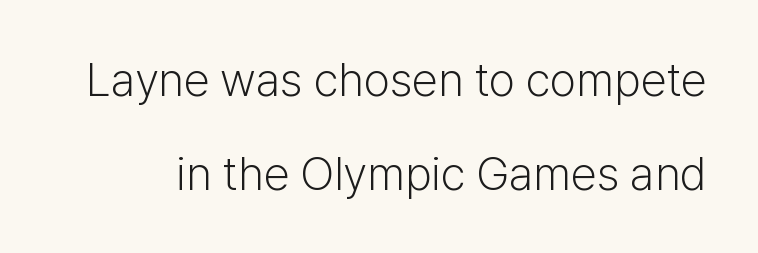
These lines are rendered in a variable-pitch font. The letters look calm and open, with moderate or lighter stems. Letterform terminals end flat and unadorned throughout the passage. Regarding leading, the lines here are spaced well apart. Caption: standard tracking, unaltered.
